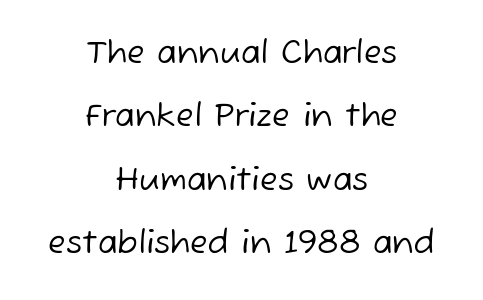
The image shows 32 px regular-weight sans-serif type; set centered, loose line spacing (1.98x), normal letter spacing, not underlined; low stroke contrast and a medium x-height.
